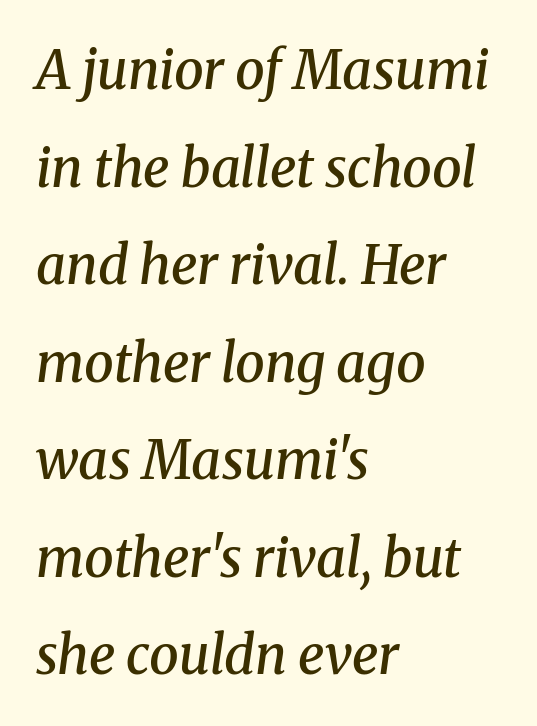
The image shows 53 px semibold serif type, italic (leaning right); set left-aligned, line spacing 1.84x, normal letter spacing, not underlined; medium stroke contrast and a medium x-height.
